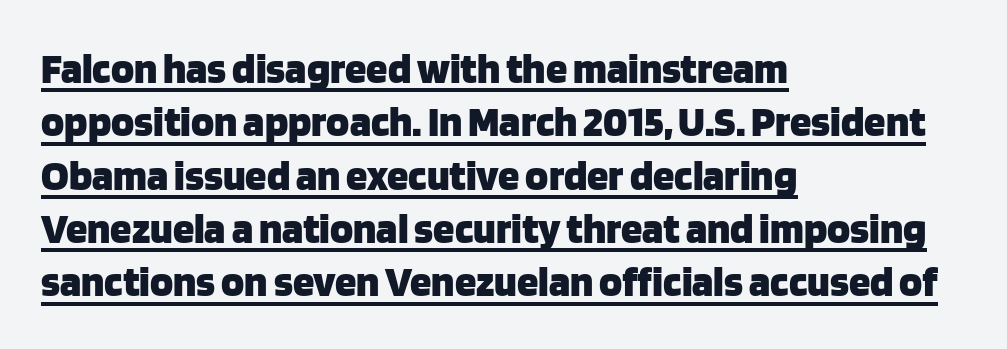
Q: Is the text bold? A: Yes.
Q: Is the text italic (slanted)? A: No, it is upright.
Q: Is the typeface a serif or a sans-serif typeface? A: Sans-serif.
Q: Is the text underlined? A: Yes.
Q: How is the paragraph aligned? A: Left-aligned.
Q: Is the spacing between letters normal or unusually wide? A: Normal.
Q: Width (condensed, normal, or wide)? A: Normal.
Q: Stroke contrast? A: Low.
Q: x-height? A: Large.
Q: Monospaced? A: No.
